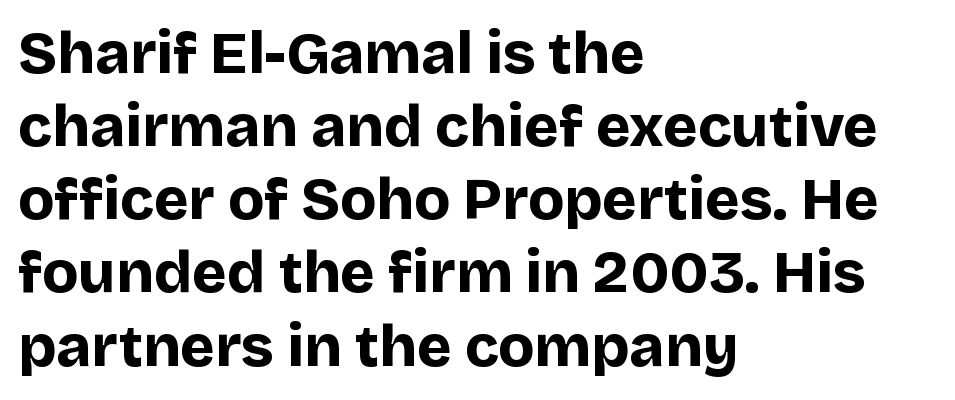
The image shows 59 px bold sans-serif type, upright; set left-aligned, line spacing 1.24x, normal letter spacing, not underlined; low stroke contrast and a large x-height.
